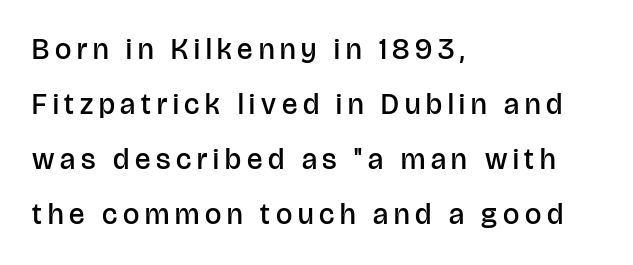
{"serif": "no", "italic": "no", "bold": "semi", "weight": "semibold", "width": "normal", "stroke_contrast": "low", "x_height": "large", "monospaced": "no", "underline": "no", "align": "left", "line_spacing": "loose", "line_spacing_ratio": 1.9, "letter_spacing": "wide", "letter_spacing_em": 0.2, "glyph_px": 29}
